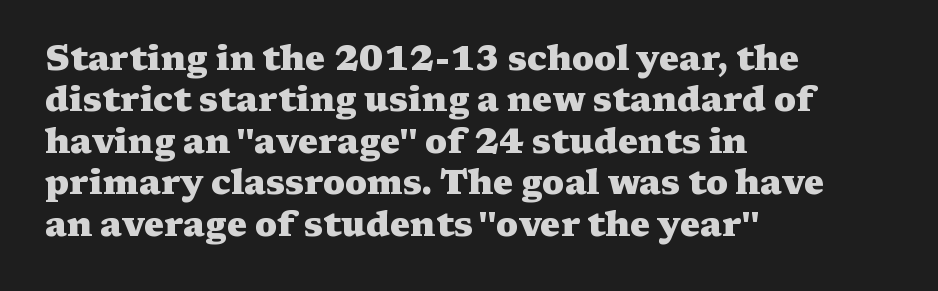
{"serif": "yes", "italic": "no", "bold": "yes", "weight": "heavy", "width": "wide", "stroke_contrast": "medium", "x_height": "medium", "monospaced": "no", "underline": "no", "align": "left", "line_spacing_ratio": 1.22, "letter_spacing": "normal", "letter_spacing_em": 0.0, "glyph_px": 34}
